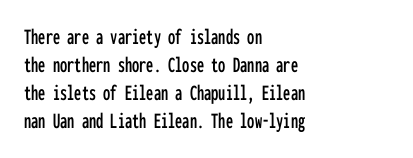
{"italic": "no", "underline": "no", "align": "left", "line_spacing_ratio": 1.22, "letter_spacing": "normal", "letter_spacing_em": 0.0, "glyph_px": 23}
